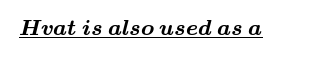
The image shows 22 px bold type; set normal letter spacing, underlined.
